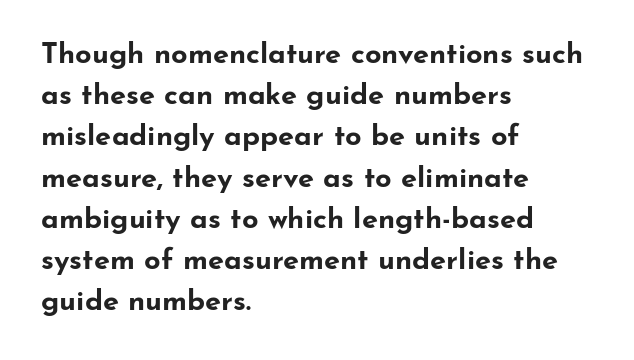
The image shows 29 px bold, wide sans-serif type, upright; set left-aligned, normal line spacing (1.42x), normal letter spacing, not underlined; low stroke contrast and a small x-height.
